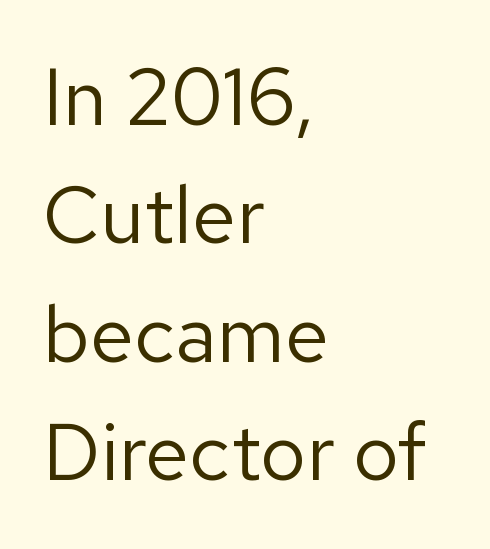
{"serif": "no", "italic": "no", "bold": "no", "weight": "regular", "width": "normal", "stroke_contrast": "low", "x_height": "medium", "monospaced": "no", "underline": "no", "align": "left", "line_spacing": "normal", "line_spacing_ratio": 1.48, "letter_spacing": "normal", "letter_spacing_em": 0.0, "glyph_px": 80}
